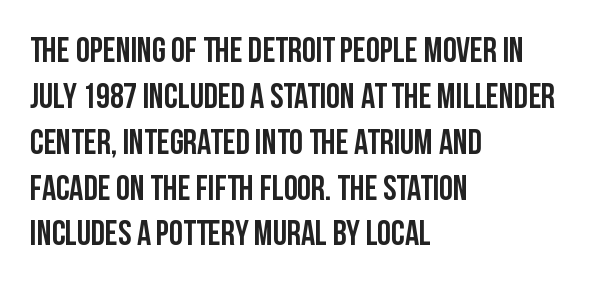
You can tell it's not italic because the verticals are truly vertical. The passage shown is typed in a proportional face where columns would drift. Spacing between characters is what you'd get straight out of the box. Each line starts at the same left margin while the right side varies. Plain, unruled lines of type. The type family on display is of the sans-serif kind.
